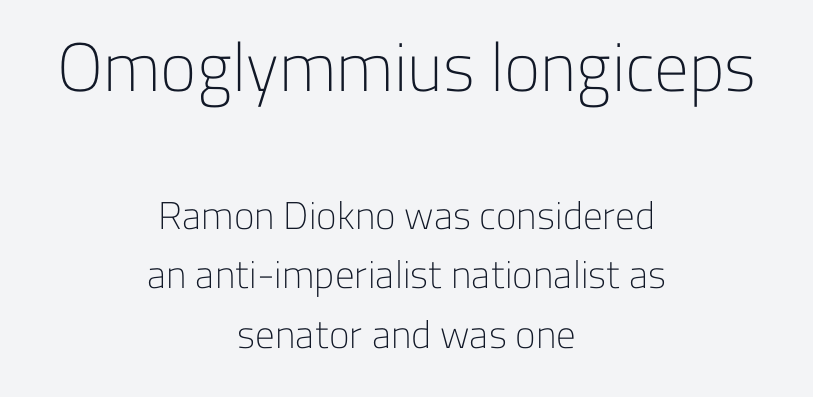
The image shows 69 px light sans-serif type, upright; set centered, normal line spacing (1.52x), normal letter spacing, not underlined; the first (top) block is 1.77x larger; low stroke contrast and a medium x-height.
